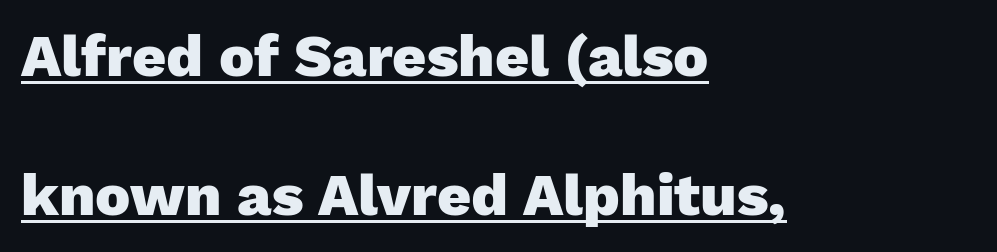
Q: Is the text bold? A: Yes.
Q: Is the text italic (slanted)? A: No, it is upright.
Q: Is the typeface a serif or a sans-serif typeface? A: Sans-serif.
Q: Is the text underlined? A: Yes.
Q: How is the paragraph aligned? A: Left-aligned.
Q: Is the spacing between letters normal or unusually wide? A: Normal.
Q: Is the spacing between lines tight, normal or loose? A: Loose.
Q: Width (condensed, normal, or wide)? A: Normal.
Q: Stroke contrast? A: Low.
Q: x-height? A: Medium.
Q: Monospaced? A: No.
